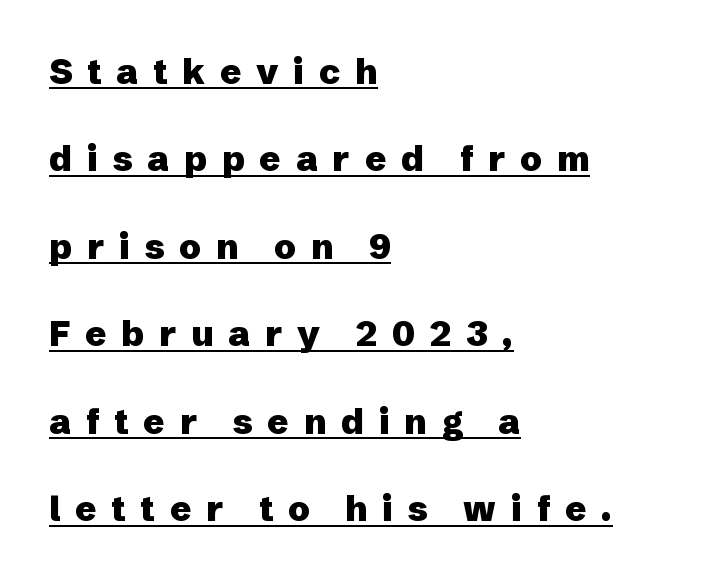
The image shows 35 px heavy sans-serif type, upright; set left-aligned, loose line spacing (2.5x), unusually wide letter spacing (+0.42 em), underlined; low stroke contrast and a medium x-height.
